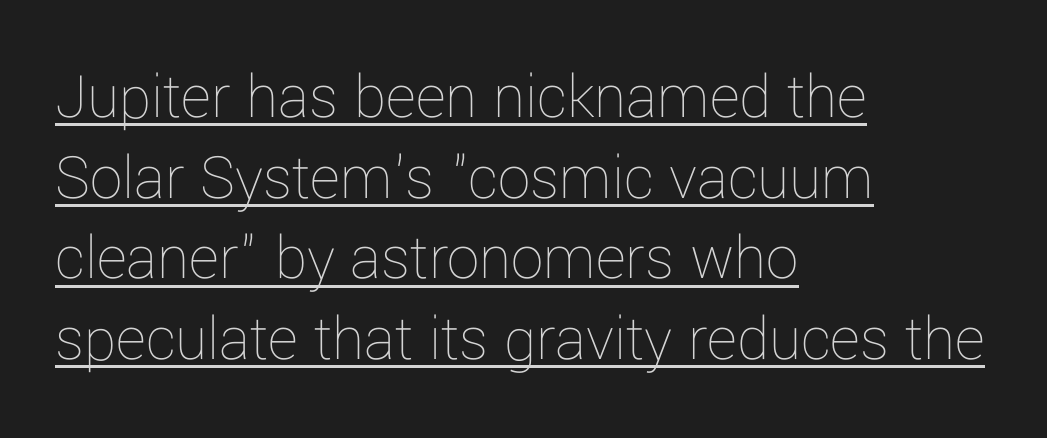
The typography opts for an upright posture over an oblique one. In terms of letterspacing, this is plain default setting. Teacher's note: observe the even left margin — that is flush-left alignment. Glance below the letters and you will spot a drawn line. Each letter keeps its own natural width here, so spacing adapts to shape. The weight tops out at a normal text grade.
